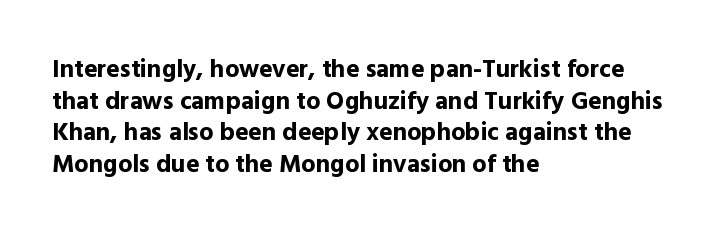
Q: Is the text bold? A: Yes.
Q: Is the text italic (slanted)? A: No, it is upright.
Q: Is the text underlined? A: No.
Q: How is the paragraph aligned? A: Left-aligned.
Q: Is the spacing between letters normal or unusually wide? A: Normal.
Q: Is the spacing between lines tight, normal or loose? A: Normal.
